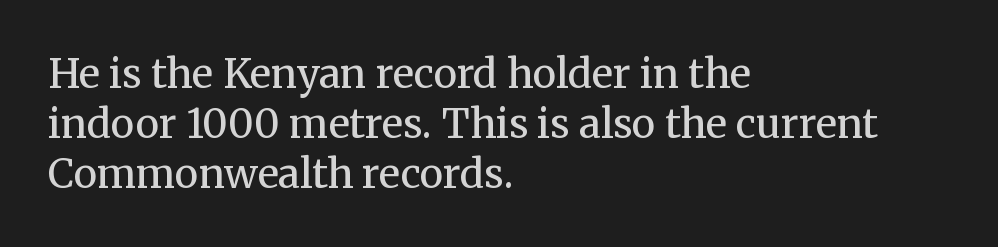
It's the straight-up-and-down kind of type. Unmarked baselines from the first word to the last. The cut favours lightness, reaching ordinary text weight at its darkest. Characters follow at the spacing the type designer built in.
